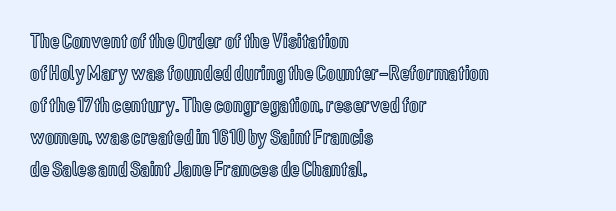
Q: Is the text italic (slanted)? A: No, it is upright.
Q: Is the text underlined? A: No.
Q: How is the paragraph aligned? A: Left-aligned.
Q: Is the spacing between letters normal or unusually wide? A: Normal.
Q: Is the spacing between lines tight, normal or loose? A: Normal.
